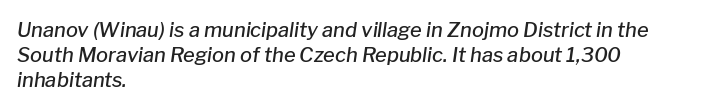
{"italic": "yes", "lean": "right", "slant_degrees": 8, "bold": "semi", "underline": "no", "align": "left", "line_spacing": "normal", "line_spacing_ratio": 1.25, "letter_spacing": "normal", "letter_spacing_em": 0.0, "glyph_px": 20}
